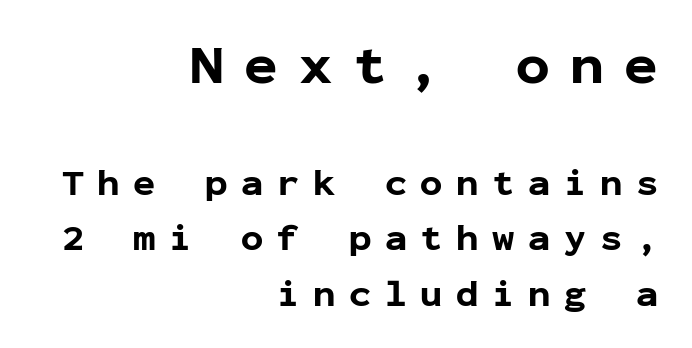
The image shows 56 px bold sans-serif type, upright, monospaced; set right-aligned, normal line spacing (1.5x), unusually wide letter spacing (+0.37 em), not underlined; the first (top) block is 1.51x larger; low stroke contrast and a medium x-height.
